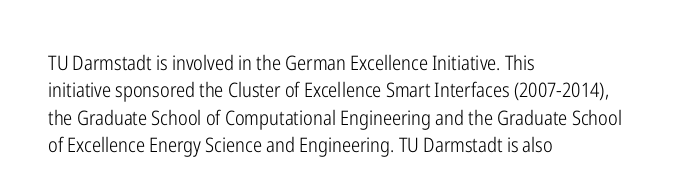
The image shows 20 px text type, upright; set left-aligned, normal line spacing (1.37x), normal letter spacing, not underlined.
